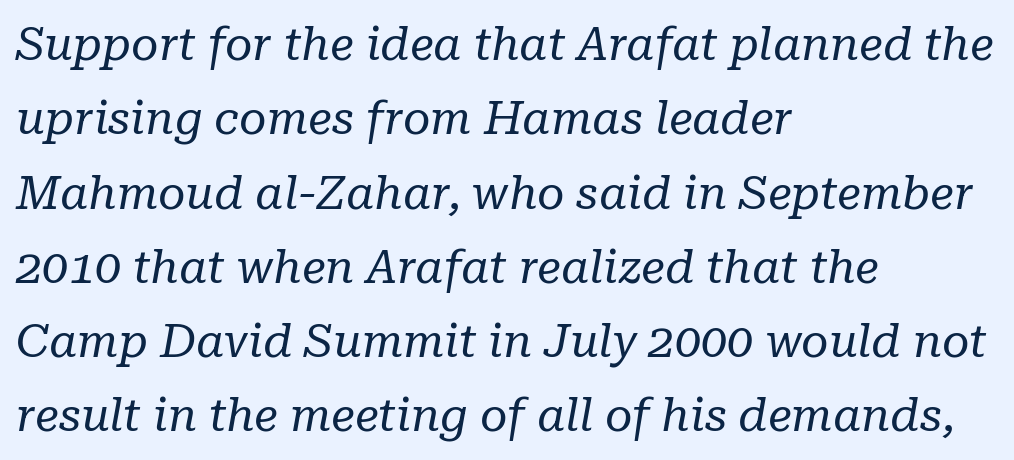
The image shows 47 px regular-weight serif type, italic (leaning right); set left-aligned, normal line spacing (1.58x), normal letter spacing, not underlined; low stroke contrast and a medium x-height.
